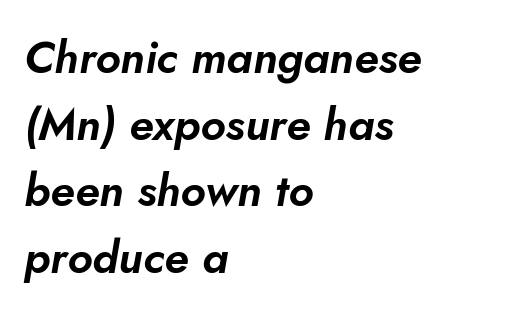
The image shows 45 px text type, italic (leaning right); set left-aligned, normal line spacing (1.48x), normal letter spacing, not underlined; low stroke contrast and a small x-height.
